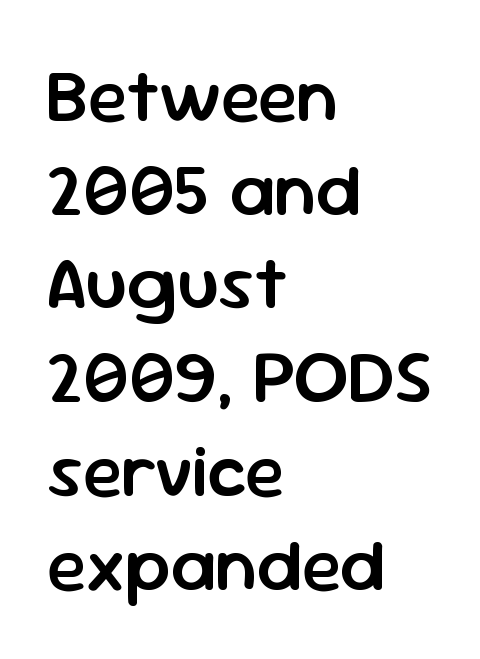
Q: Is the text bold? A: Semi-bold.
Q: Is the text italic (slanted)? A: No, it is upright.
Q: Is the typeface a serif or a sans-serif typeface? A: Sans-serif.
Q: Is the text underlined? A: No.
Q: How is the paragraph aligned? A: Left-aligned.
Q: Is the spacing between letters normal or unusually wide? A: Normal.
Q: Is the spacing between lines tight, normal or loose? A: Normal.
Q: Width (condensed, normal, or wide)? A: Normal.
Q: Stroke contrast? A: Low.
Q: x-height? A: Medium.
Q: Monospaced? A: No.
